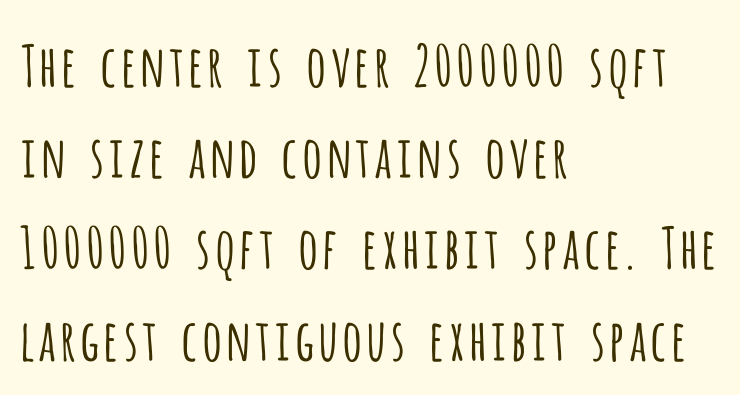
Q: Is the text bold? A: No.
Q: Is the text italic (slanted)? A: No, it is upright.
Q: Is the typeface a serif or a sans-serif typeface? A: Sans-serif.
Q: Is the text underlined? A: No.
Q: How is the paragraph aligned? A: Left-aligned.
Q: Is the spacing between letters normal or unusually wide? A: Normal.
Q: Is the spacing between lines tight, normal or loose? A: Normal.
Q: Width (condensed, normal, or wide)? A: Condensed.
Q: Stroke contrast? A: Low.
Q: x-height? A: Large.
Q: Monospaced? A: No.
